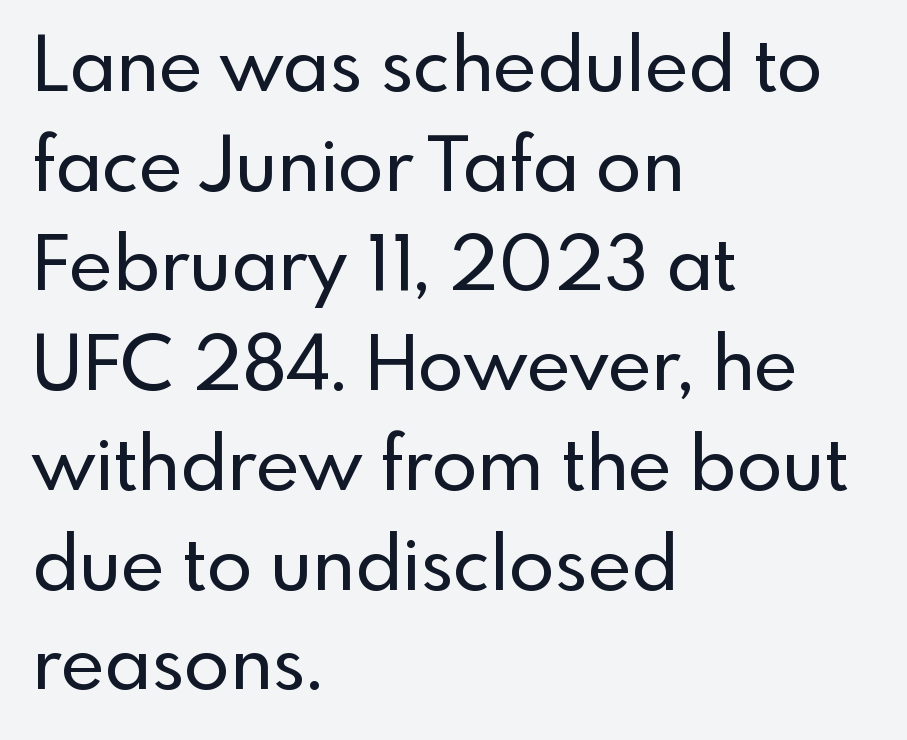
Q: Is the text italic (slanted)? A: No, it is upright.
Q: Is the typeface a serif or a sans-serif typeface? A: Sans-serif.
Q: Is the text underlined? A: No.
Q: How is the paragraph aligned? A: Left-aligned.
Q: Is the spacing between letters normal or unusually wide? A: Normal.
Q: Is the spacing between lines tight, normal or loose? A: Normal.
Q: Width (condensed, normal, or wide)? A: Normal.
Q: x-height? A: Small.
Q: Monospaced? A: No.
